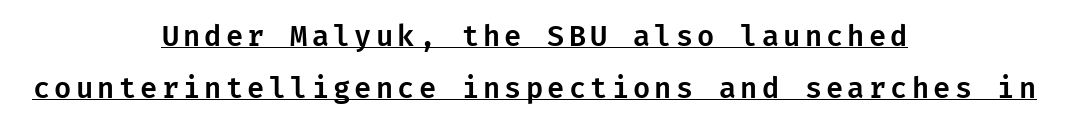
Q: Is the text italic (slanted)? A: No, it is upright.
Q: Is the typeface a serif or a sans-serif typeface? A: Sans-serif.
Q: Is the text underlined? A: Yes.
Q: How is the paragraph aligned? A: Centered.
Q: Width (condensed, normal, or wide)? A: Normal.
Q: Stroke contrast? A: Low.
Q: x-height? A: Medium.
